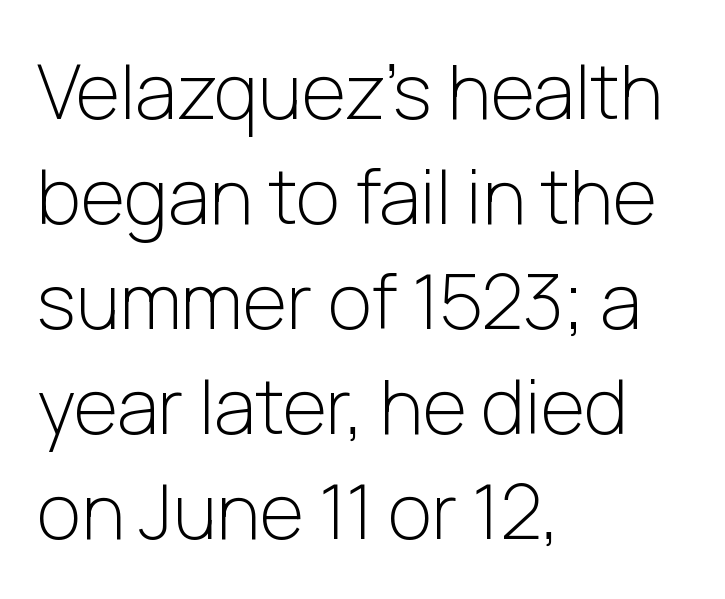
The image shows 76 px light sans-serif type, upright; set left-aligned, normal line spacing (1.38x), normal letter spacing, not underlined; low stroke contrast and a medium x-height.
